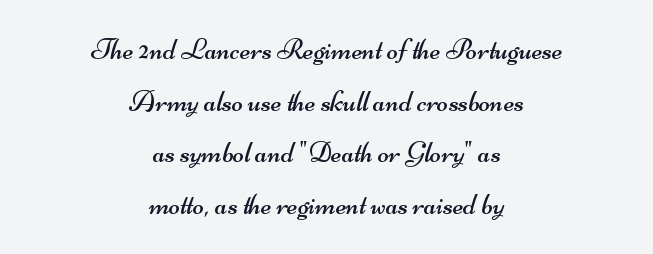
Q: Is the text bold? A: No.
Q: Is the typeface a serif or a sans-serif typeface? A: Sans-serif.
Q: Is the text underlined? A: No.
Q: How is the paragraph aligned? A: Centered.
Q: Is the spacing between letters normal or unusually wide? A: Normal.
Q: Width (condensed, normal, or wide)? A: Wide.
Q: Stroke contrast? A: Medium.
Q: x-height? A: Small.
Q: Monospaced? A: No.
